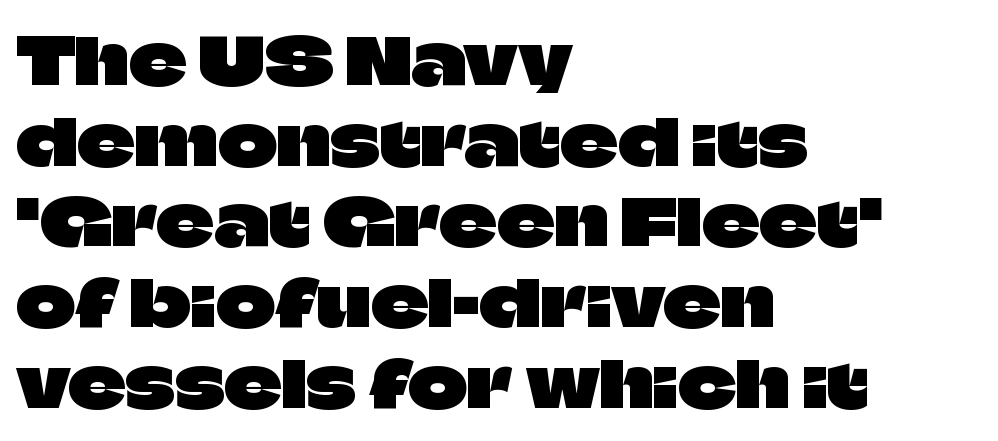
The image shows 64 px sans-serif type, upright; set left-aligned, normal line spacing (1.26x), normal letter spacing, not underlined; low stroke contrast and a large x-height.
